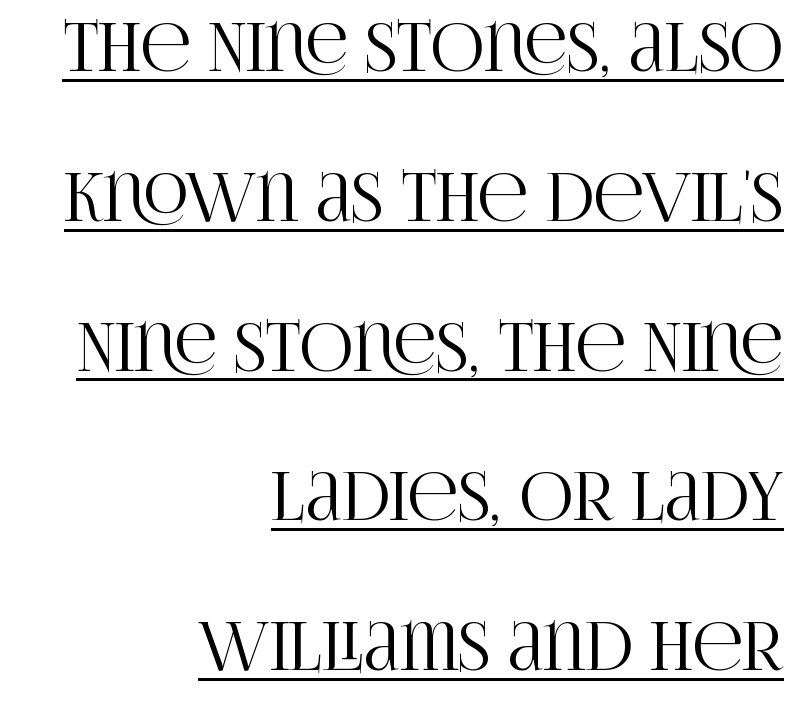
{"serif": "yes", "italic": "no", "width": "condensed", "stroke_contrast": "high", "x_height": "large", "monospaced": "no", "underline": "yes", "align": "right", "line_spacing": "loose", "line_spacing_ratio": 2.27, "letter_spacing": "normal", "letter_spacing_em": 0.0, "glyph_px": 66}
